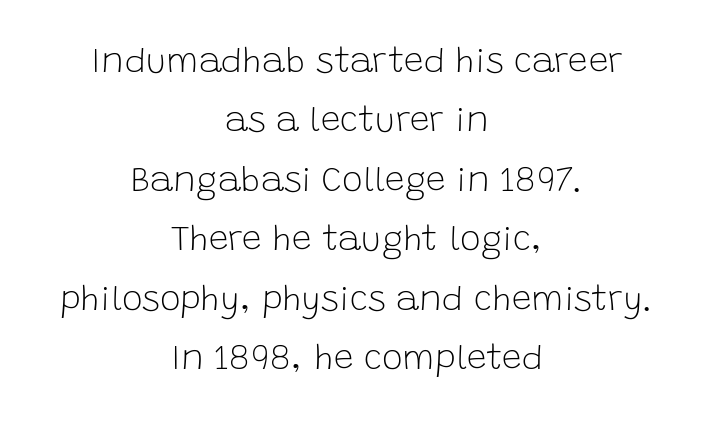
{"serif": "no", "italic": "no", "bold": "no", "weight": "light", "width": "normal", "stroke_contrast": "low", "x_height": "large", "monospaced": "no", "underline": "no", "align": "center", "line_spacing": "normal", "line_spacing_ratio": 1.7, "letter_spacing": "normal", "letter_spacing_em": 0.0, "glyph_px": 35}
